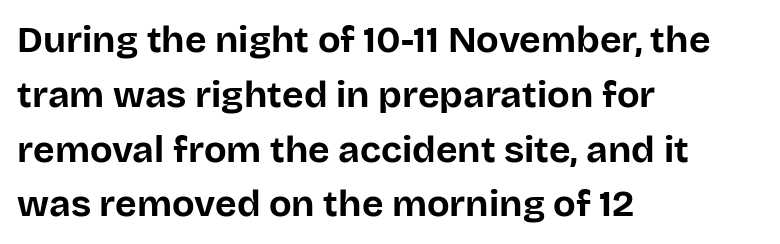
The image shows 37 px bold sans-serif type, upright; set left-aligned, normal line spacing (1.48x), normal letter spacing, not underlined; low stroke contrast and a large x-height.
